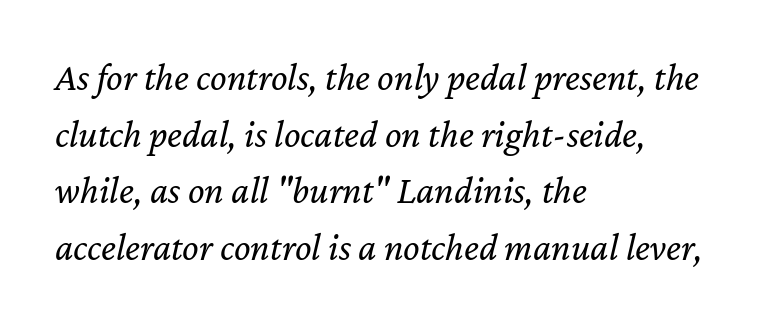
Q: Is the text bold? A: No.
Q: Is the text italic (slanted)? A: Yes, it leans right by about 12 degrees.
Q: Is the text underlined? A: No.
Q: How is the paragraph aligned? A: Left-aligned.
Q: Is the spacing between letters normal or unusually wide? A: Normal.
Q: Is the spacing between lines tight, normal or loose? A: Normal.
Q: Width (condensed, normal, or wide)? A: Normal.
Q: Stroke contrast? A: Low.
Q: x-height? A: Medium.
Q: Monospaced? A: No.
